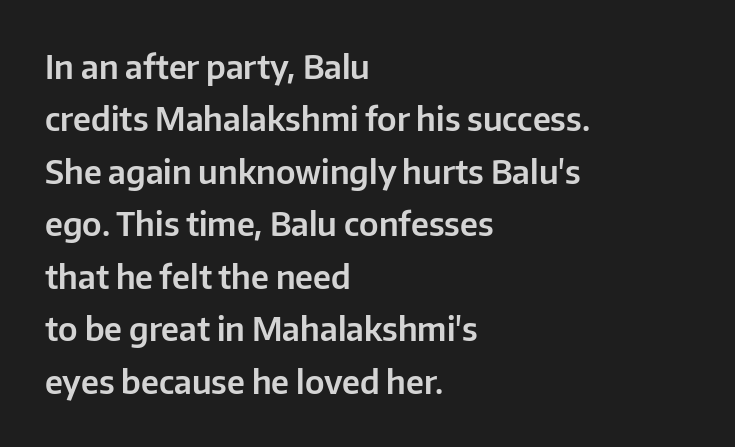
{"serif": "no", "italic": "no", "width": "normal", "stroke_contrast": "low", "x_height": "medium", "monospaced": "no", "underline": "no", "align": "left", "line_spacing": "normal", "line_spacing_ratio": 1.59, "letter_spacing": "normal", "letter_spacing_em": 0.0, "glyph_px": 33}
